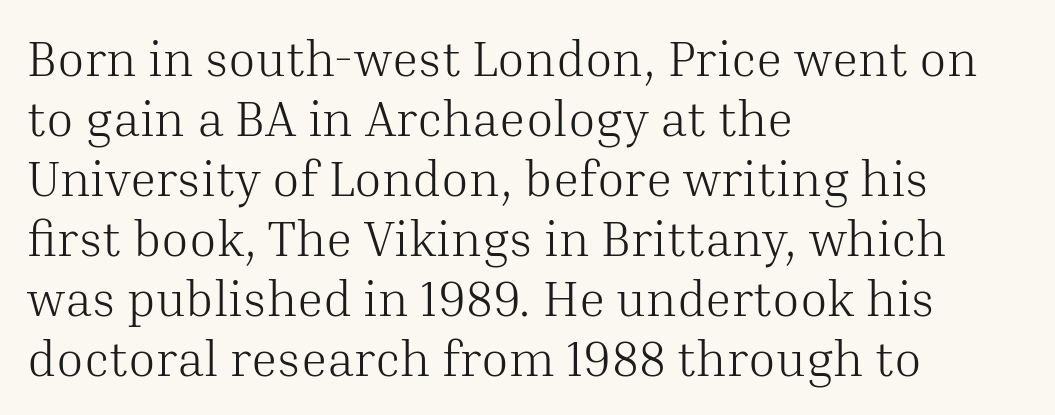
{"serif": "yes", "italic": "no", "bold": "no", "weight": "light", "width": "normal", "stroke_contrast": "medium", "x_height": "medium", "monospaced": "no", "underline": "no", "align": "left", "line_spacing_ratio": 1.2, "letter_spacing": "normal", "letter_spacing_em": 0.0, "glyph_px": 50}
